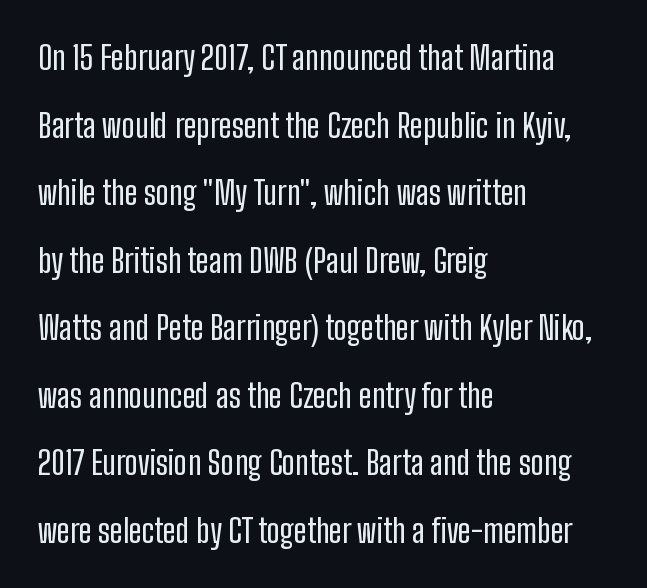
Q: Is the text italic (slanted)? A: No, it is upright.
Q: Is the typeface a serif or a sans-serif typeface? A: Sans-serif.
Q: Is the text underlined? A: No.
Q: How is the paragraph aligned? A: Left-aligned.
Q: Is the spacing between letters normal or unusually wide? A: Normal.
Q: Is the spacing between lines tight, normal or loose? A: Loose.
Q: Width (condensed, normal, or wide)? A: Condensed.
Q: Stroke contrast? A: Low.
Q: x-height? A: Medium.
Q: Monospaced? A: No.
